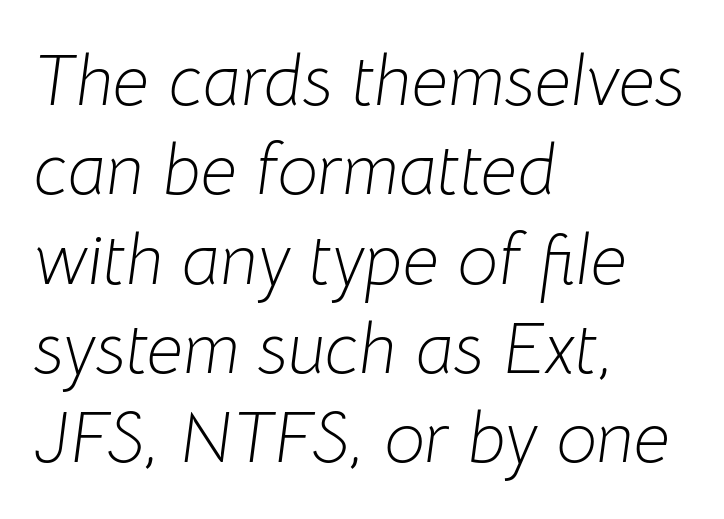
Rule under the text: the space is simply empty. Is the block centered? No — it sits flush against the left margin. This sample uses plain, unmodified letter spacing. Posture: slanted.
